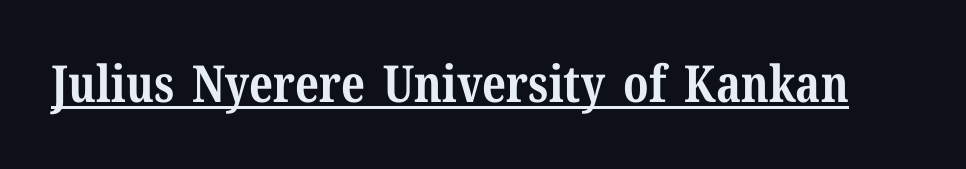
This sample uses plain, unmodified letter spacing. This sample has the flowing, uneven cadence of proportional lettering. The sample's only ornament is a line tracing under the words. Regarding serifs, this sample has them.
